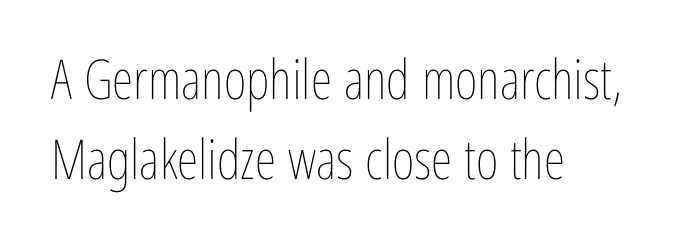
Q: Is the text bold? A: No.
Q: Is the text italic (slanted)? A: No, it is upright.
Q: Is the text underlined? A: No.
Q: How is the paragraph aligned? A: Left-aligned.
Q: Is the spacing between letters normal or unusually wide? A: Normal.
Q: Is the spacing between lines tight, normal or loose? A: Normal.
Q: Width (condensed, normal, or wide)? A: Condensed.
Q: Stroke contrast? A: Low.
Q: x-height? A: Medium.
Q: Monospaced? A: No.
